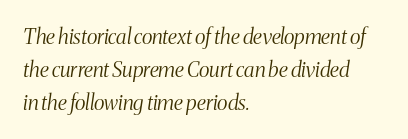
Q: Is the text bold? A: No.
Q: Is the text italic (slanted)? A: Yes, it leans right by about 8 degrees.
Q: Is the text underlined? A: No.
Q: How is the paragraph aligned? A: Left-aligned.
Q: Is the spacing between letters normal or unusually wide? A: Normal.
Q: Is the spacing between lines tight, normal or loose? A: Normal.
